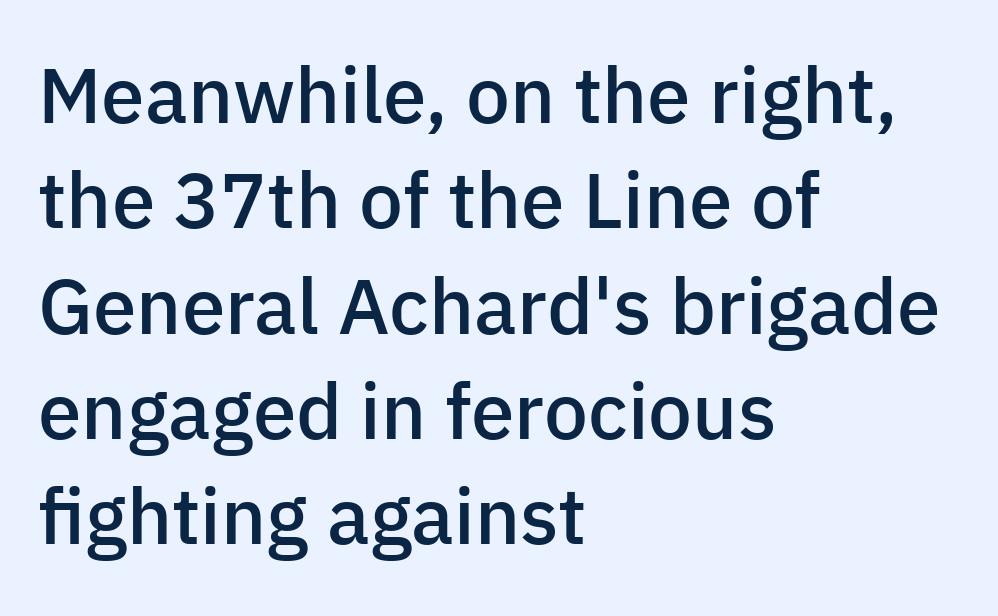
{"serif": "no", "italic": "no", "bold": "semi", "weight": "semibold", "width": "normal", "stroke_contrast": "low", "x_height": "medium", "monospaced": "no", "underline": "no", "align": "left", "line_spacing": "normal", "line_spacing_ratio": 1.35, "letter_spacing": "normal", "letter_spacing_em": 0.0, "glyph_px": 78}
